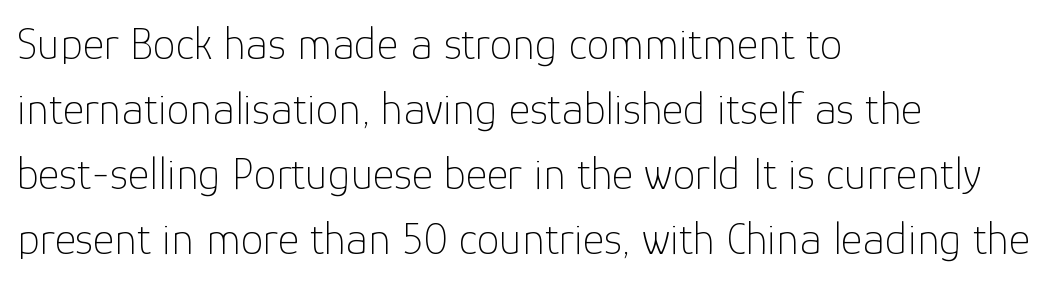
Q: Is the text bold? A: No.
Q: Is the text italic (slanted)? A: No, it is upright.
Q: Is the typeface a serif or a sans-serif typeface? A: Sans-serif.
Q: Is the text underlined? A: No.
Q: How is the paragraph aligned? A: Left-aligned.
Q: Is the spacing between letters normal or unusually wide? A: Normal.
Q: Is the spacing between lines tight, normal or loose? A: Normal.
Q: Width (condensed, normal, or wide)? A: Normal.
Q: Stroke contrast? A: Low.
Q: x-height? A: Medium.
Q: Monospaced? A: No.
